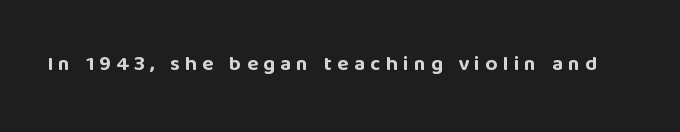
The image shows 21 px bold type, upright; set unusually wide letter spacing (+0.25 em), not underlined.
